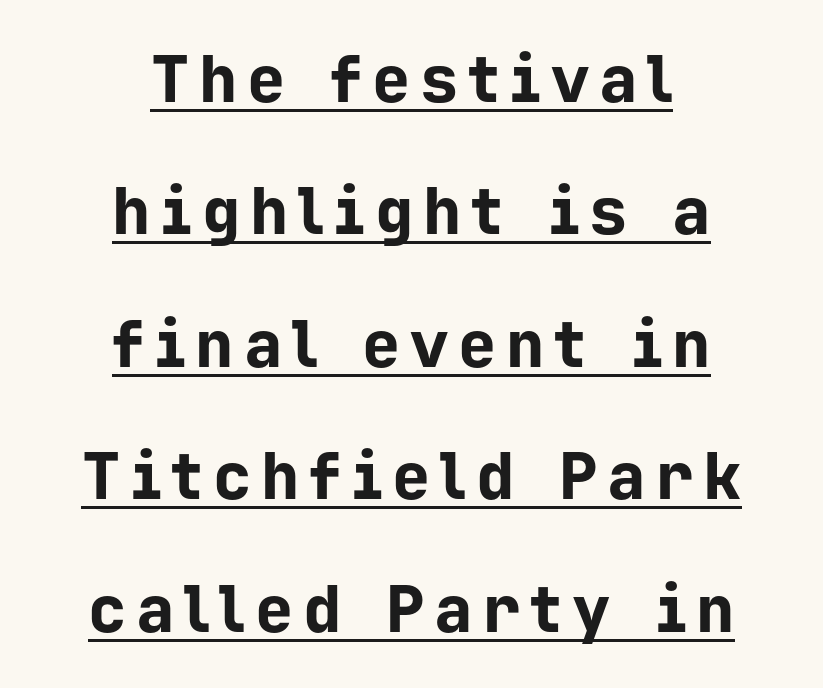
The image shows 64 px bold sans-serif type, upright, monospaced; set centered, loose line spacing (2.07x), underlined; low stroke contrast and a medium x-height.
